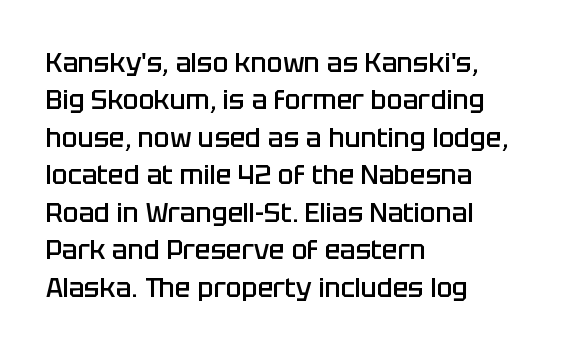
{"italic": "no", "bold": "semi", "underline": "no", "align": "left", "line_spacing": "normal", "line_spacing_ratio": 1.44, "letter_spacing": "normal", "letter_spacing_em": 0.0, "glyph_px": 26}
